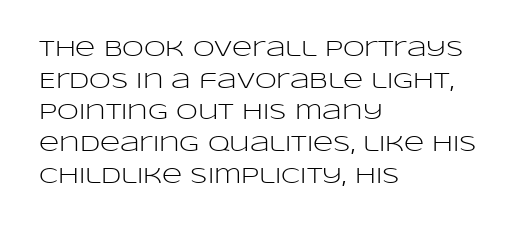
Q: Is the text bold? A: No.
Q: Is the text italic (slanted)? A: No, it is upright.
Q: Is the text underlined? A: No.
Q: How is the paragraph aligned? A: Left-aligned.
Q: Is the spacing between letters normal or unusually wide? A: Normal.
Q: Is the spacing between lines tight, normal or loose? A: Normal.
